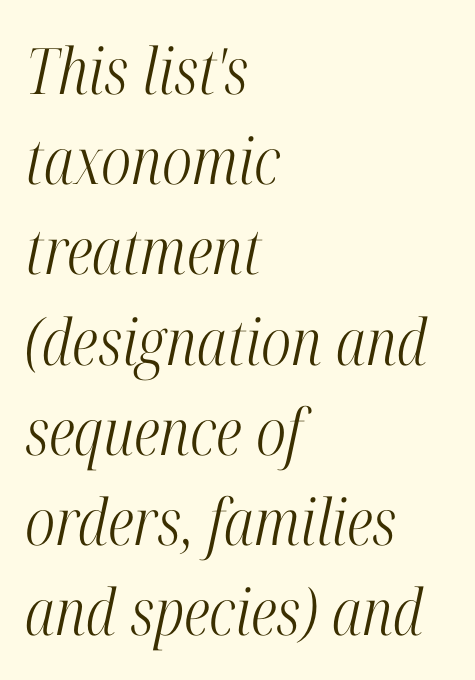
{"serif": "yes", "italic": "yes", "lean": "right", "slant_degrees": 12, "bold": "no", "weight": "light", "width": "condensed", "stroke_contrast": "high", "x_height": "medium", "monospaced": "no", "underline": "no", "align": "left", "line_spacing": "normal", "line_spacing_ratio": 1.41, "letter_spacing": "normal", "letter_spacing_em": 0.0, "glyph_px": 64}
